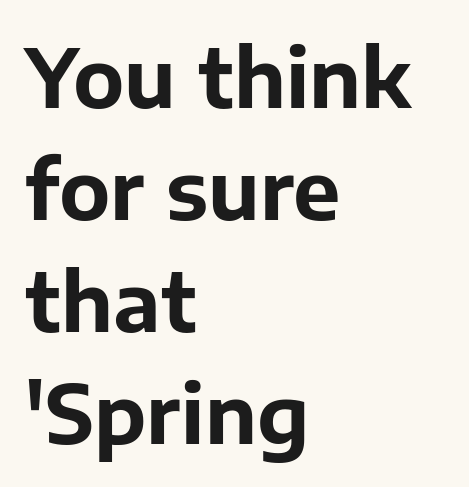
These words are printed bold, with thick strokes throughout. All the whitespace from short lines collects on the right. Compared with typical paragraphs, the rows here are spaced about the same. Nobody drew a line under any word here. It's the straight-up-and-down kind of type.
